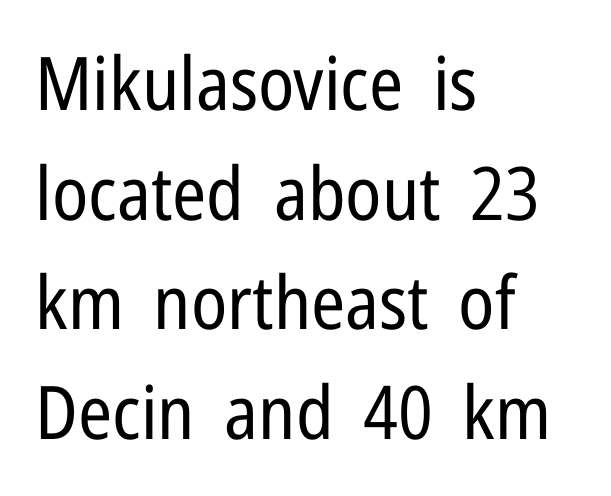
Q: Is the text bold? A: No.
Q: Is the text italic (slanted)? A: No, it is upright.
Q: Is the typeface a serif or a sans-serif typeface? A: Sans-serif.
Q: Is the text underlined? A: No.
Q: How is the paragraph aligned? A: Left-aligned.
Q: Is the spacing between letters normal or unusually wide? A: Normal.
Q: Is the spacing between lines tight, normal or loose? A: Normal.
Q: Width (condensed, normal, or wide)? A: Condensed.
Q: Stroke contrast? A: Low.
Q: x-height? A: Medium.
Q: Monospaced? A: No.
